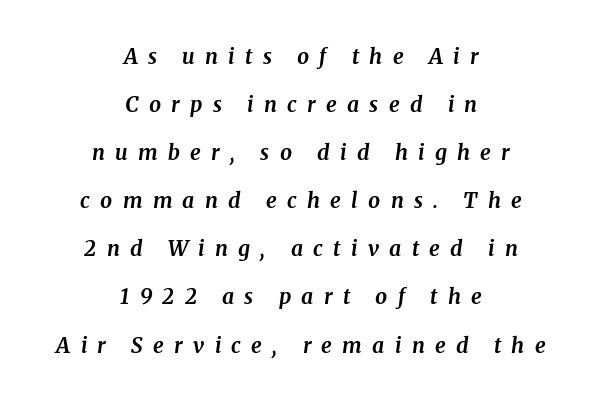
{"italic": "yes", "lean": "right", "slant_degrees": 8, "bold": "yes", "underline": "no", "align": "center", "line_spacing": "loose", "line_spacing_ratio": 2.29, "letter_spacing": "wide", "letter_spacing_em": 0.49, "glyph_px": 21}
